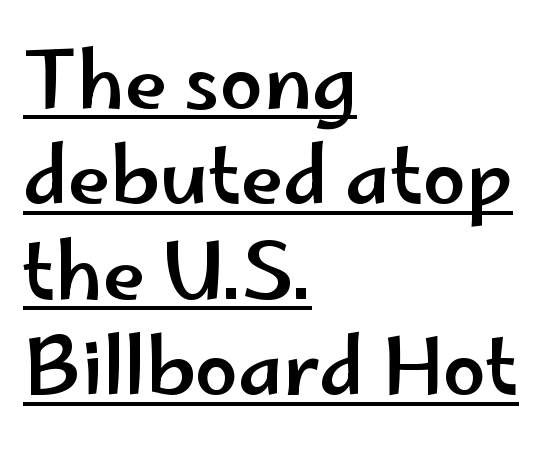
Q: Is the text italic (slanted)? A: No, it is upright.
Q: Is the typeface a serif or a sans-serif typeface? A: Sans-serif.
Q: Is the text underlined? A: Yes.
Q: How is the paragraph aligned? A: Left-aligned.
Q: Is the spacing between letters normal or unusually wide? A: Normal.
Q: Width (condensed, normal, or wide)? A: Wide.
Q: Stroke contrast? A: Low.
Q: x-height? A: Small.
Q: Monospaced? A: No.
